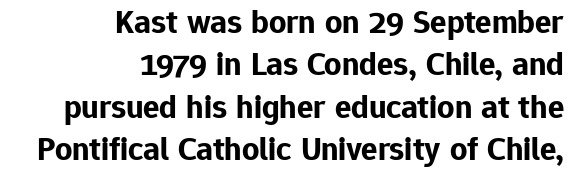
Q: Is the text bold? A: Yes.
Q: Is the text italic (slanted)? A: No, it is upright.
Q: Is the typeface a serif or a sans-serif typeface? A: Sans-serif.
Q: Is the text underlined? A: No.
Q: How is the paragraph aligned? A: Right-aligned.
Q: Is the spacing between letters normal or unusually wide? A: Normal.
Q: Is the spacing between lines tight, normal or loose? A: Normal.
Q: Width (condensed, normal, or wide)? A: Normal.
Q: Stroke contrast? A: Low.
Q: x-height? A: Medium.
Q: Monospaced? A: No.
